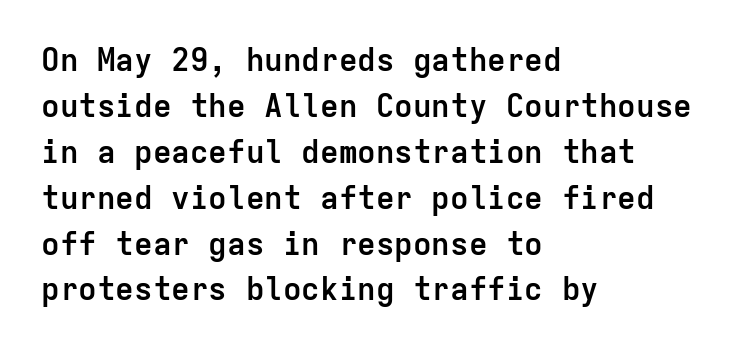
Q: Is the text bold? A: Yes.
Q: Is the text italic (slanted)? A: No, it is upright.
Q: Is the typeface a serif or a sans-serif typeface? A: Sans-serif.
Q: Is the text underlined? A: No.
Q: How is the paragraph aligned? A: Left-aligned.
Q: Is the spacing between letters normal or unusually wide? A: Normal.
Q: Is the spacing between lines tight, normal or loose? A: Normal.
Q: Width (condensed, normal, or wide)? A: Normal.
Q: Stroke contrast? A: Low.
Q: x-height? A: Medium.
Q: Monospaced? A: Yes.
